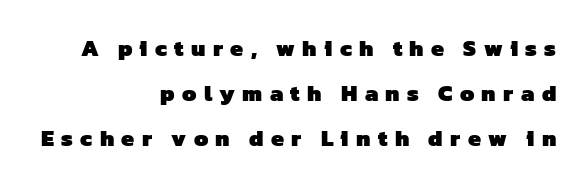
{"bold": "yes", "underline": "no", "align": "right", "line_spacing": "loose", "line_spacing_ratio": 1.95, "letter_spacing": "wide", "letter_spacing_em": 0.32, "glyph_px": 23}
